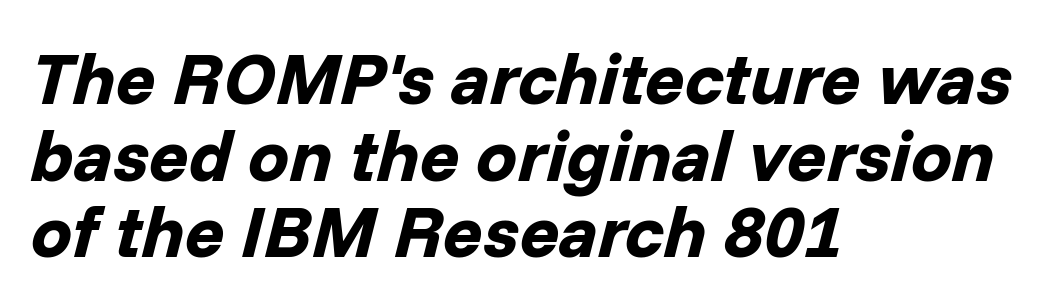
{"italic": "yes", "lean": "right", "slant_degrees": 14, "bold": "yes", "weight": "bold", "width": "normal", "stroke_contrast": "low", "x_height": "medium", "monospaced": "no", "underline": "no", "align": "left", "line_spacing": "tight", "line_spacing_ratio": 1.05, "letter_spacing": "normal", "letter_spacing_em": 0.0, "glyph_px": 73}
